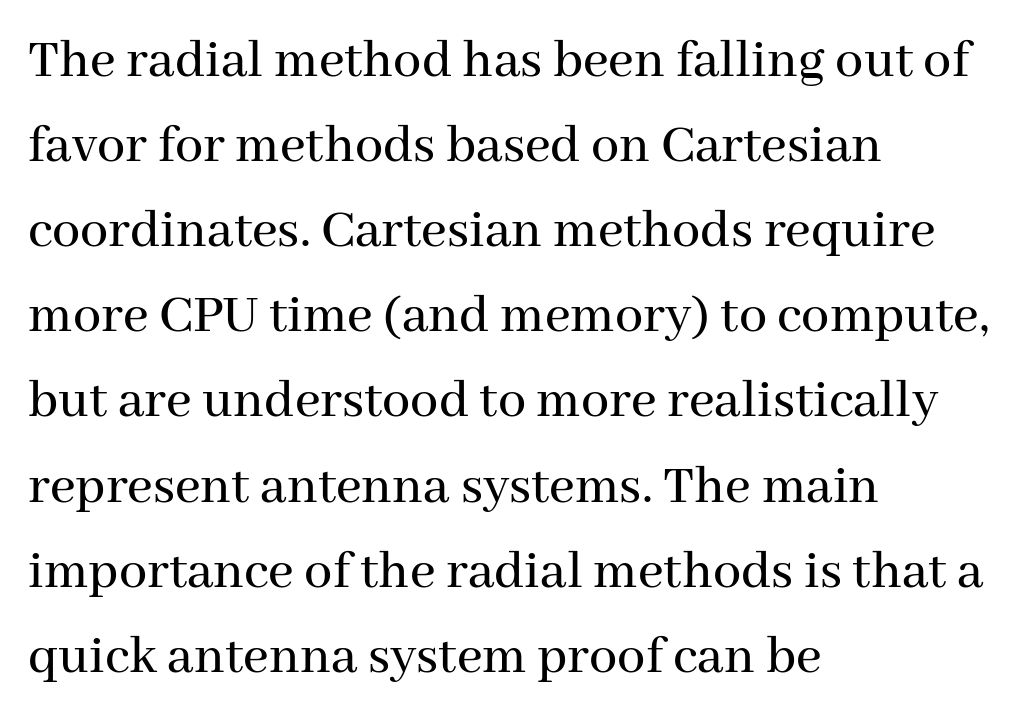
The image shows 56 px serif type, upright; set left-aligned, normal line spacing (1.52x), normal letter spacing, not underlined; medium stroke contrast and a medium x-height.
